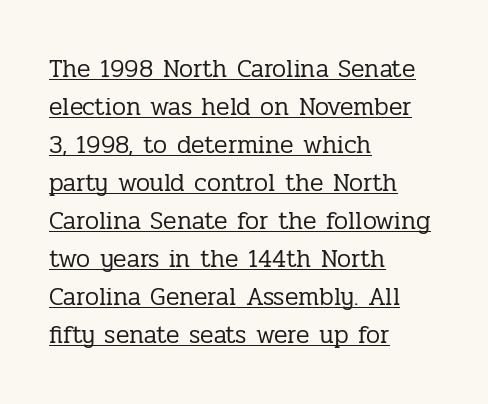
The image shows 25 px text type, upright; set left-aligned, normal line spacing (1.52x), normal letter spacing, underlined.
